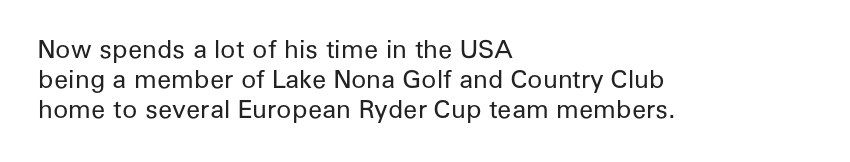
The image shows 25 px text type, upright; set left-aligned, line spacing 1.21x, normal letter spacing, not underlined.
